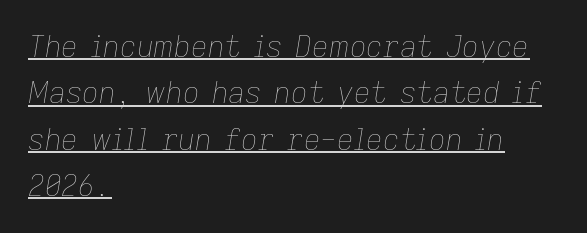
Q: Is the text bold? A: No.
Q: Is the text italic (slanted)? A: Yes, it leans right by about 9 degrees.
Q: Is the text underlined? A: Yes.
Q: How is the paragraph aligned? A: Left-aligned.
Q: Is the spacing between letters normal or unusually wide? A: Normal.
Q: Is the spacing between lines tight, normal or loose? A: Normal.
Q: Width (condensed, normal, or wide)? A: Normal.
Q: Stroke contrast? A: Low.
Q: x-height? A: Medium.
Q: Monospaced? A: No.
